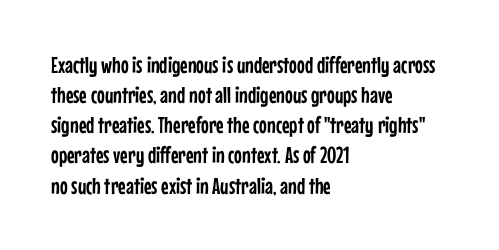
The ragged edge is on the right, which tells us the setting is flush left. What's the leading like? Ordinary, nothing unusual. Posture: straight, roman, zero tilt. The face used here is rendered with its standard letterfit. Letters rest on an invisible, unmarked baseline.
